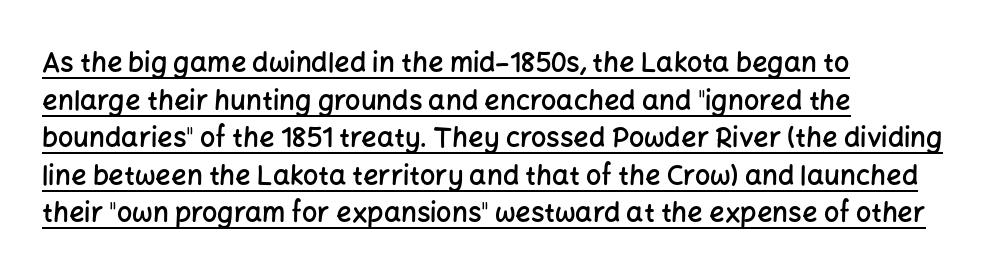
Q: Is the text bold? A: Semi-bold.
Q: Is the text italic (slanted)? A: No, it is upright.
Q: Is the text underlined? A: Yes.
Q: How is the paragraph aligned? A: Left-aligned.
Q: Is the spacing between letters normal or unusually wide? A: Normal.
Q: Is the spacing between lines tight, normal or loose? A: Normal.
